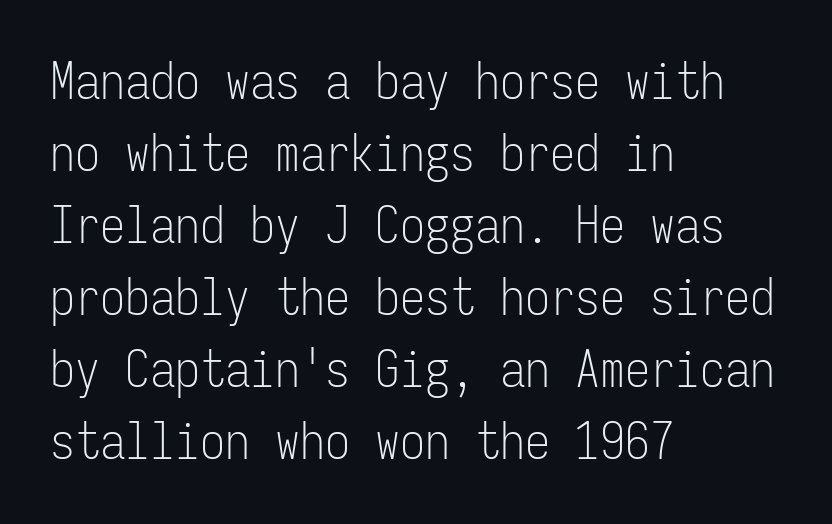
Q: Is the text bold? A: No.
Q: Is the text italic (slanted)? A: No, it is upright.
Q: Is the typeface a serif or a sans-serif typeface? A: Sans-serif.
Q: Is the text underlined? A: No.
Q: How is the paragraph aligned? A: Left-aligned.
Q: Is the spacing between letters normal or unusually wide? A: Normal.
Q: Is the spacing between lines tight, normal or loose? A: Normal.
Q: Width (condensed, normal, or wide)? A: Condensed.
Q: Stroke contrast? A: Low.
Q: x-height? A: Medium.
Q: Monospaced? A: Yes.
